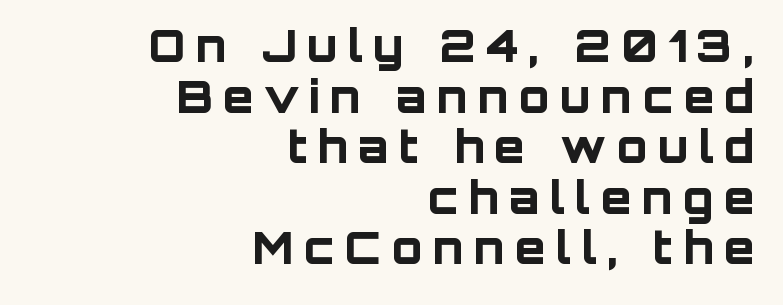
The image shows 44 px bold sans-serif type, upright; set right-aligned, tight line spacing (1.15x), unusually wide letter spacing (+0.24 em), not underlined; low stroke contrast and a large x-height.
